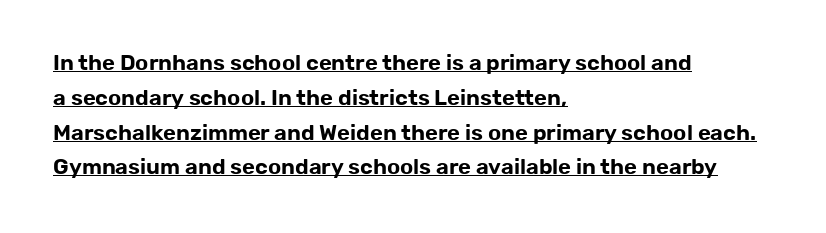
The rows are spaced the way most documents space them. Letter spacing: default. One-word summary of the alignment: left. The axis of the letterforms is exactly vertical. The specimen includes a rule beneath the text block's lines.
